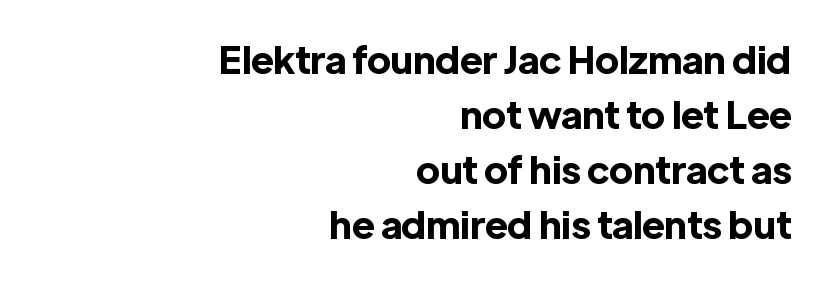
Q: Is the text bold? A: Yes.
Q: Is the text italic (slanted)? A: No, it is upright.
Q: Is the typeface a serif or a sans-serif typeface? A: Sans-serif.
Q: Is the text underlined? A: No.
Q: How is the paragraph aligned? A: Right-aligned.
Q: Is the spacing between letters normal or unusually wide? A: Normal.
Q: Is the spacing between lines tight, normal or loose? A: Normal.
Q: Width (condensed, normal, or wide)? A: Normal.
Q: x-height? A: Medium.
Q: Monospaced? A: No.
